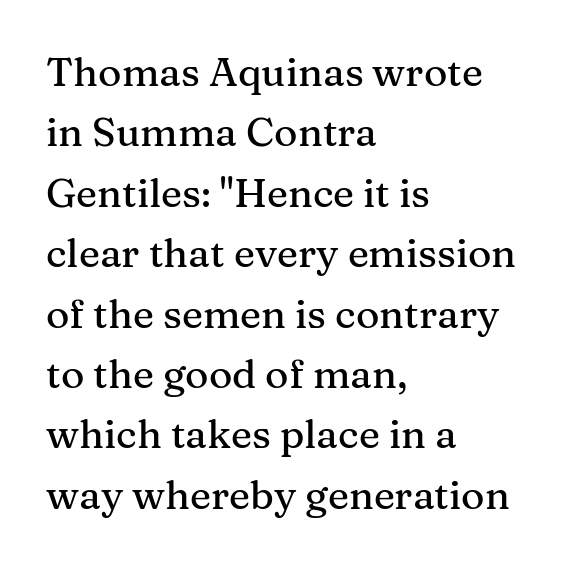
The image shows 40 px serif type, upright; set left-aligned, normal line spacing (1.51x), normal letter spacing, not underlined; medium stroke contrast and a medium x-height.
